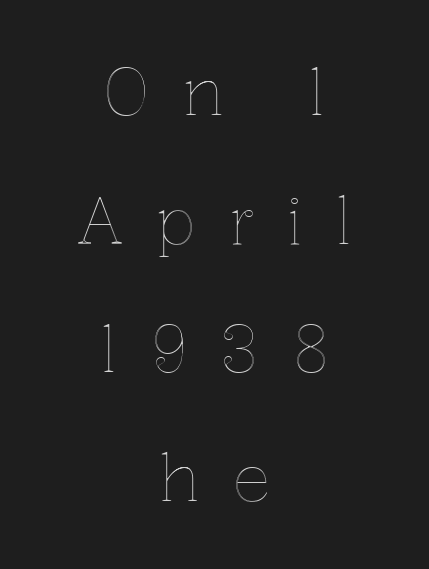
{"italic": "no", "width": "normal", "x_height": "medium", "monospaced": "no", "underline": "no", "align": "center", "line_spacing": "loose", "line_spacing_ratio": 1.98, "letter_spacing": "wide", "letter_spacing_em": 0.49, "glyph_px": 65}
